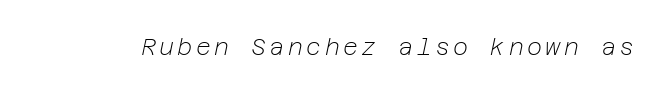
Q: Is the text bold? A: No.
Q: Is the text italic (slanted)? A: Yes, it leans right by about 12 degrees.
Q: Is the text underlined? A: No.
